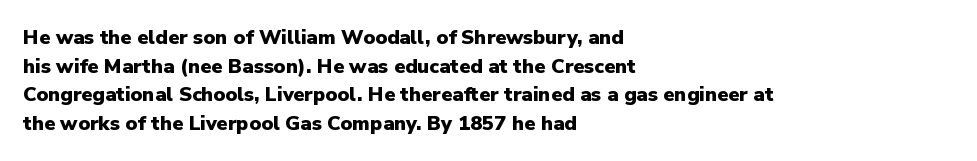
{"italic": "no", "bold": "yes", "underline": "no", "align": "left", "line_spacing": "normal", "line_spacing_ratio": 1.43, "letter_spacing": "normal", "letter_spacing_em": 0.0, "glyph_px": 20}
